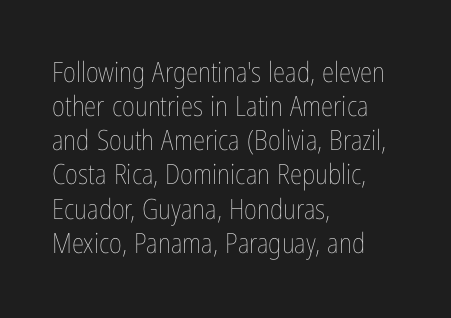
{"italic": "no", "bold": "no", "weight": "thin", "width": "condensed", "stroke_contrast": "low", "x_height": "medium", "monospaced": "no", "underline": "no", "align": "left", "line_spacing_ratio": 1.22, "letter_spacing": "normal", "letter_spacing_em": 0.0, "glyph_px": 28}
